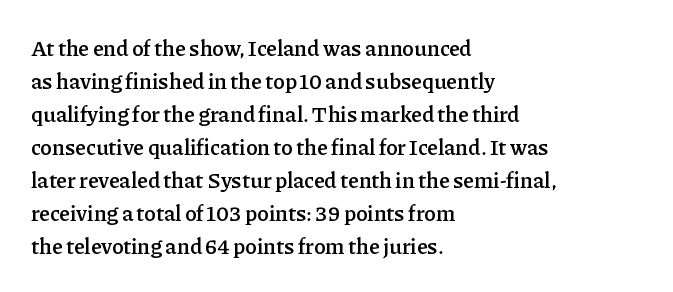
The image shows 22 px text type, upright; set left-aligned, normal line spacing (1.5x), normal letter spacing, not underlined.
